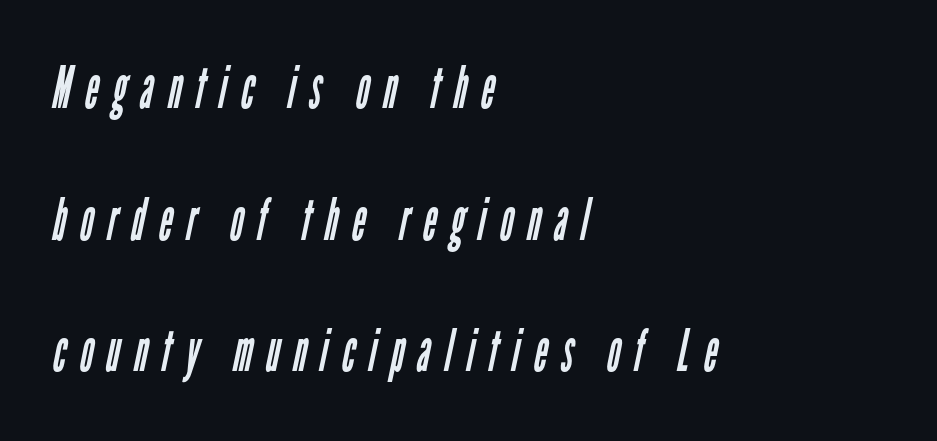
Q: Is the text bold? A: No.
Q: Is the typeface a serif or a sans-serif typeface? A: Sans-serif.
Q: Is the text underlined? A: No.
Q: How is the paragraph aligned? A: Left-aligned.
Q: Is the spacing between letters normal or unusually wide? A: Unusually wide.
Q: Is the spacing between lines tight, normal or loose? A: Loose.
Q: Width (condensed, normal, or wide)? A: Condensed.
Q: Stroke contrast? A: Low.
Q: x-height? A: Medium.
Q: Monospaced? A: No.
